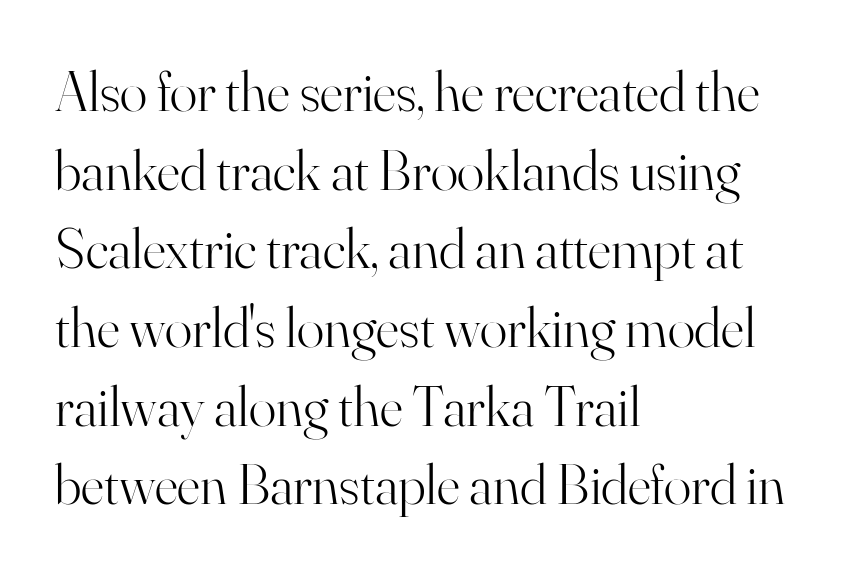
The image shows 57 px light serif type, upright; set left-aligned, normal line spacing (1.38x), normal letter spacing, not underlined; high stroke contrast and a small x-height.
